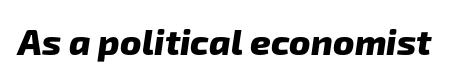
Observe the ordinary spacing: letters are neighbours, not strangers. Just letters on the line, the space beneath them empty. Students, this is bold: see how much ink each stroke carries. The typeface chosen for these lines omits serifs. Is this a fixed-width face? No — the glyphs have proportional, varying widths.
